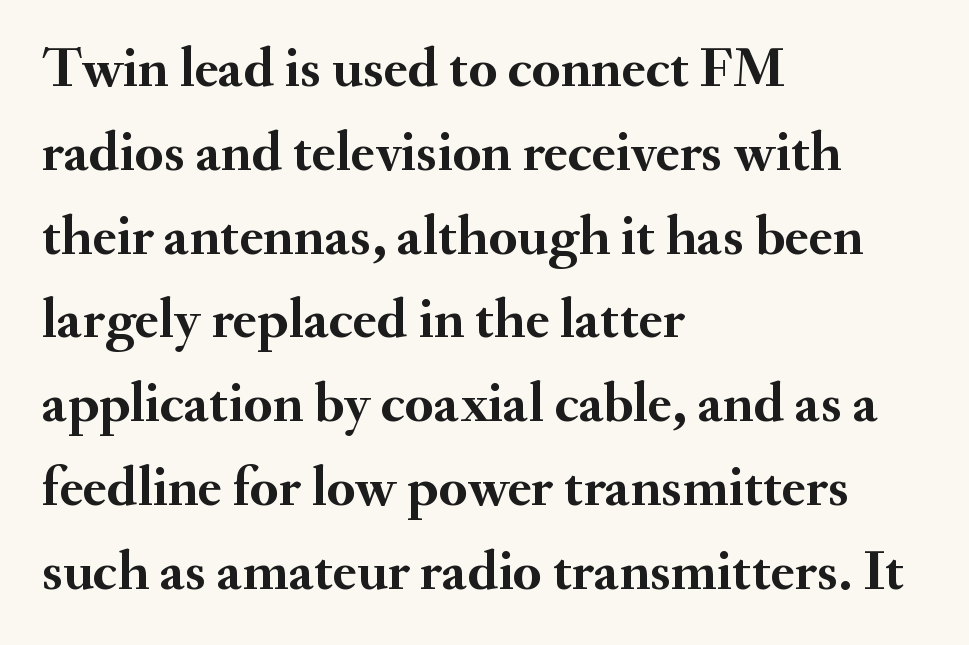
{"serif": "yes", "italic": "no", "bold": "yes", "weight": "semibold", "width": "normal", "stroke_contrast": "medium", "x_height": "small", "monospaced": "no", "underline": "no", "align": "left", "line_spacing": "normal", "line_spacing_ratio": 1.47, "letter_spacing": "normal", "letter_spacing_em": 0.0, "glyph_px": 57}
